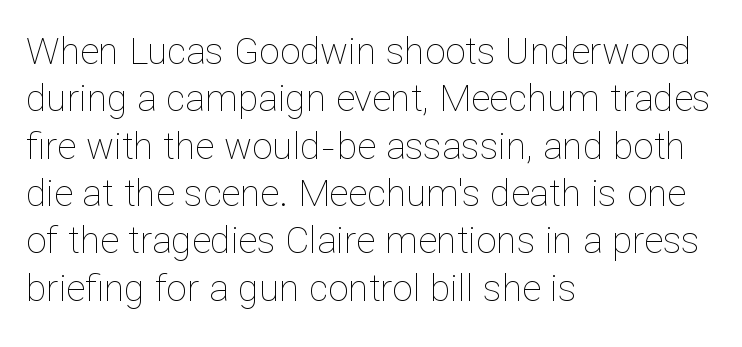
Q: Is the text bold? A: No.
Q: Is the text italic (slanted)? A: No, it is upright.
Q: Is the text underlined? A: No.
Q: How is the paragraph aligned? A: Left-aligned.
Q: Is the spacing between letters normal or unusually wide? A: Normal.
Q: Is the spacing between lines tight, normal or loose? A: Normal.
Q: Width (condensed, normal, or wide)? A: Normal.
Q: Stroke contrast? A: Low.
Q: x-height? A: Medium.
Q: Monospaced? A: No.
